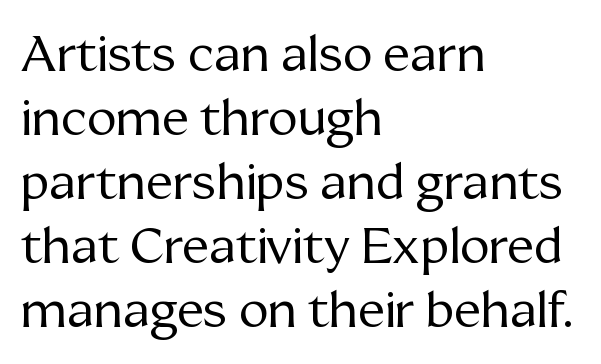
{"serif": "yes", "italic": "no", "bold": "no", "weight": "regular", "width": "normal", "stroke_contrast": "medium", "x_height": "medium", "monospaced": "no", "underline": "no", "align": "left", "line_spacing": "normal", "line_spacing_ratio": 1.28, "letter_spacing": "normal", "letter_spacing_em": 0.0, "glyph_px": 50}
